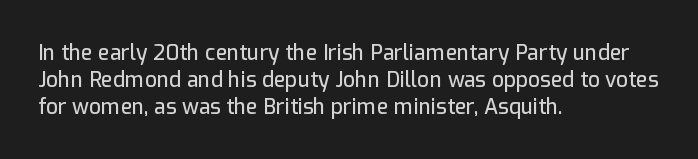
No word sits above an underline. Rendered with straight, roman letterforms. A typesetter would call this leading conventional body-copy spacing. Nothing unusual about the tracking: characters are spaced as the font intends. Line starts are locked; line ends wander.
